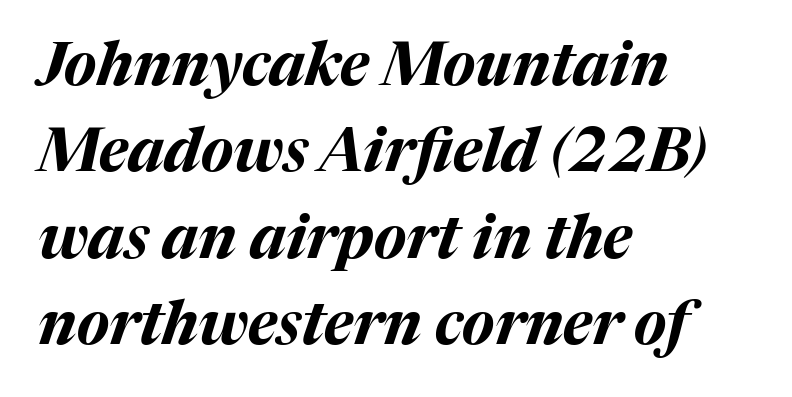
Underlining? Definitely not there. The block of text has a typical density, with ordinary space between rows. Look at the stroke-to-counter ratio: heavy, a bold. The rendering keeps characters at their native spacing.
